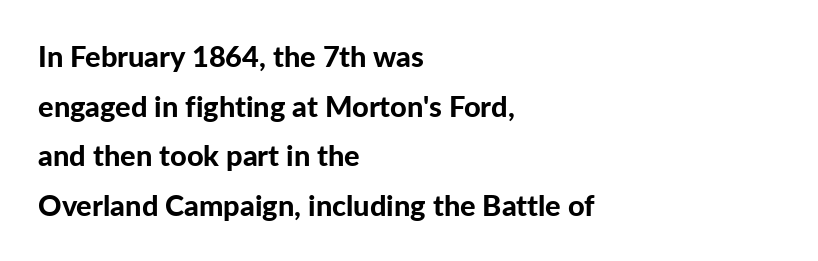
Q: Is the text bold? A: Yes.
Q: Is the text italic (slanted)? A: No, it is upright.
Q: Is the typeface a serif or a sans-serif typeface? A: Sans-serif.
Q: Is the text underlined? A: No.
Q: How is the paragraph aligned? A: Left-aligned.
Q: Is the spacing between letters normal or unusually wide? A: Normal.
Q: Width (condensed, normal, or wide)? A: Normal.
Q: Stroke contrast? A: Low.
Q: x-height? A: Medium.
Q: Monospaced? A: No.
